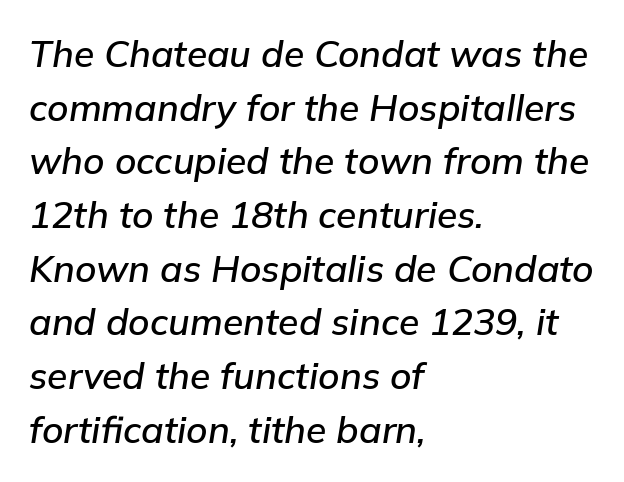
{"italic": "yes", "lean": "right", "slant_degrees": 9, "width": "normal", "stroke_contrast": "low", "x_height": "medium", "monospaced": "no", "underline": "no", "align": "left", "line_spacing": "normal", "line_spacing_ratio": 1.45, "letter_spacing": "normal", "letter_spacing_em": 0.0, "glyph_px": 37}
